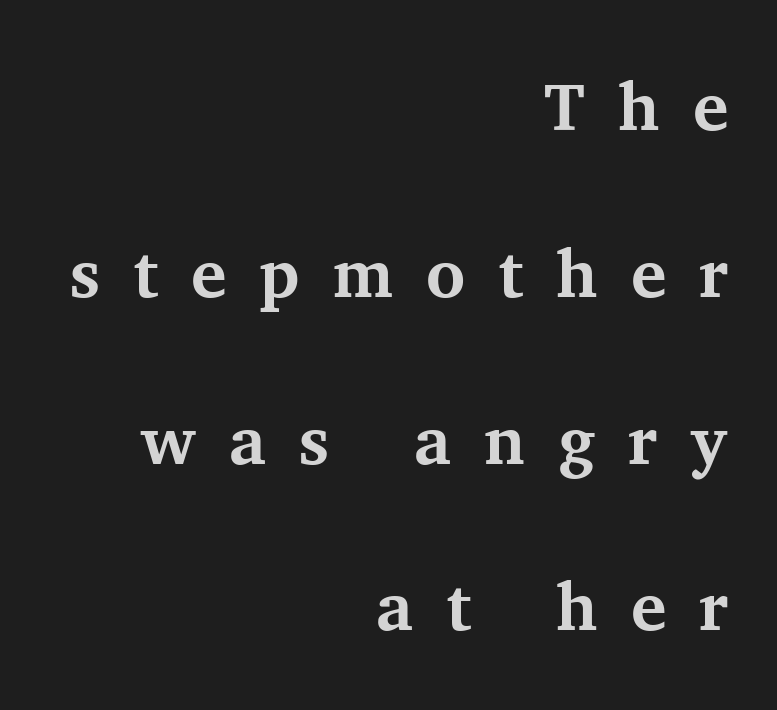
Compared with typical body copy, the letter spacing here is much looser. These lines are set flush right with a ragged left edge. Every letter is thick-stroked: bold, no question. Interline gaps are noticeably wide in this sample. To sum up the face: it has serifs.
